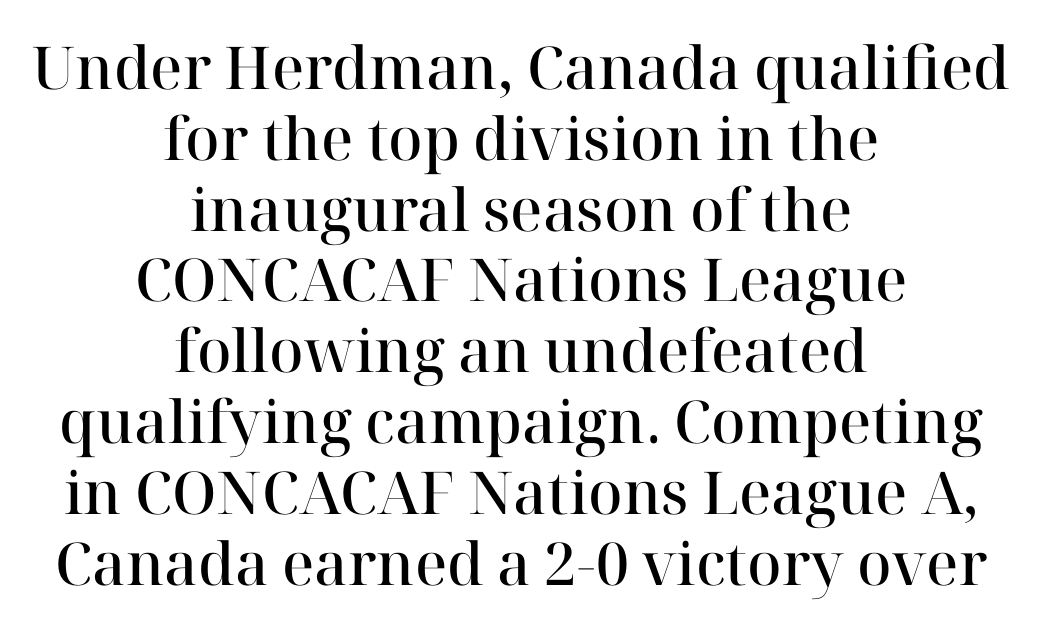
The typesetting leans somewhat heavy: a semibold. Character widths vary here, with narrow letters taking less room than wide ones. This rendering uses center alignment, leaving both contours irregular but symmetric. I'd call this a serif setting — the letters wear small feet. The passage shown has conventional tracking throughout. The passage shown is not underscored anywhere.
